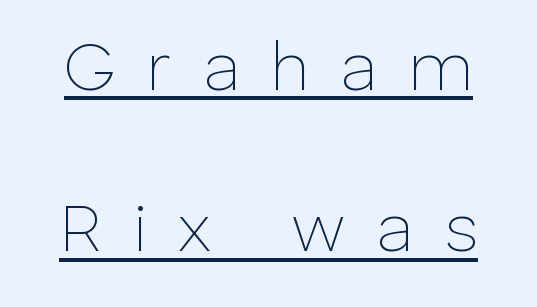
{"serif": "no", "italic": "no", "bold": "no", "weight": "thin", "width": "normal", "stroke_contrast": "low", "x_height": "medium", "monospaced": "no", "underline": "yes", "line_spacing": "loose", "line_spacing_ratio": 2.37, "letter_spacing": "wide", "letter_spacing_em": 0.45, "glyph_px": 68}
